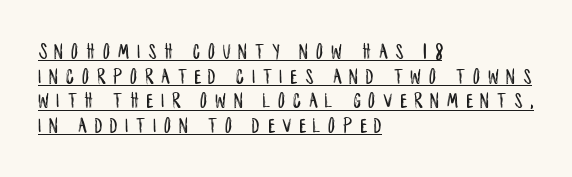
Q: Is the text italic (slanted)? A: No, it is upright.
Q: Is the text underlined? A: Yes.
Q: How is the paragraph aligned? A: Left-aligned.
Q: Is the spacing between letters normal or unusually wide? A: Unusually wide.
Q: Is the spacing between lines tight, normal or loose? A: Tight.
